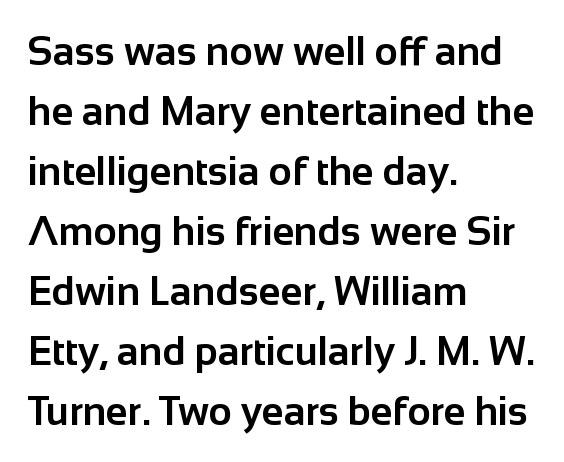
The image shows 40 px bold sans-serif type, upright; set left-aligned, normal line spacing (1.5x), normal letter spacing, not underlined; low stroke contrast and a medium x-height.
